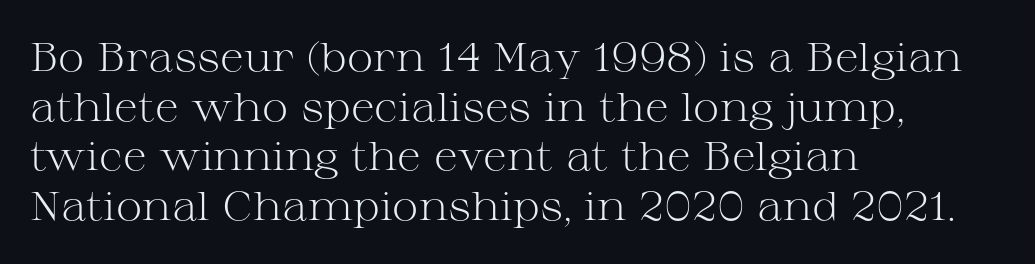
Q: Is the text bold? A: No.
Q: Is the text italic (slanted)? A: No, it is upright.
Q: Is the typeface a serif or a sans-serif typeface? A: Serif.
Q: Is the text underlined? A: No.
Q: How is the paragraph aligned? A: Left-aligned.
Q: Is the spacing between letters normal or unusually wide? A: Normal.
Q: Width (condensed, normal, or wide)? A: Wide.
Q: Stroke contrast? A: Medium.
Q: x-height? A: Medium.
Q: Monospaced? A: No.
